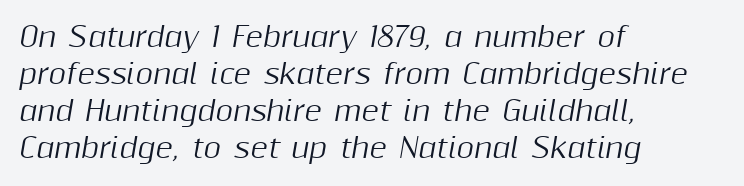
The image shows 27 px text type, italic (leaning right); set left-aligned, normal line spacing (1.37x), normal letter spacing, not underlined.
